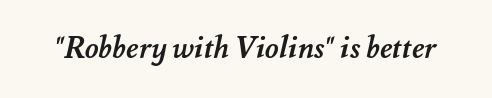
The image shows 30 px semibold type; set normal letter spacing, not underlined; medium stroke contrast and a small x-height.
